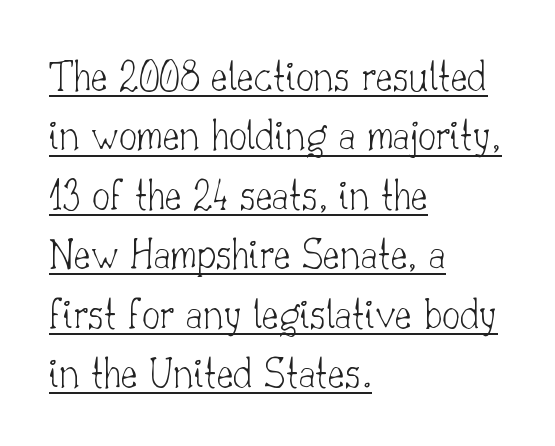
Each word holds together tightly as a unit, with standard inter-letter gaps. The face looks like a standard text weight, possibly lighter. Notice how the passage keeps a crisp vertical edge on the left only. Upright lettering throughout.
